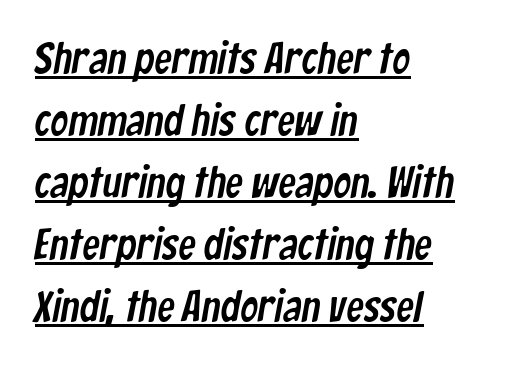
{"serif": "no", "width": "condensed", "stroke_contrast": "low", "x_height": "medium", "monospaced": "no", "underline": "yes", "align": "left", "line_spacing": "normal", "line_spacing_ratio": 1.41, "letter_spacing": "normal", "letter_spacing_em": 0.0, "glyph_px": 44}
